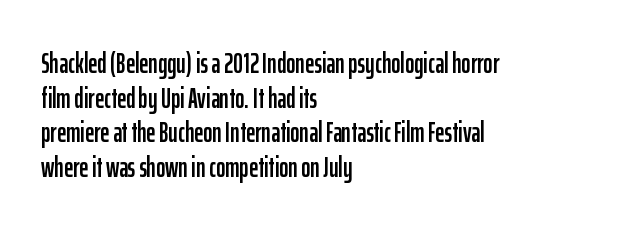
{"serif": "no", "italic": "no", "width": "condensed", "stroke_contrast": "low", "x_height": "medium", "monospaced": "no", "underline": "no", "align": "left", "line_spacing_ratio": 1.24, "letter_spacing": "normal", "letter_spacing_em": 0.0, "glyph_px": 28}
